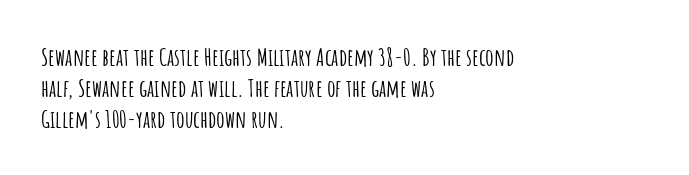
The rag falls on the right side of this text block. How would I describe the line gaps? Plain and ordinary. Ordinary non-slanted type is in use. The gaps between neighbouring characters are ordinary and unremarkable.
